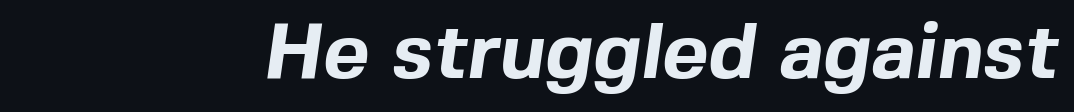
Q: Is the text bold? A: Yes.
Q: Is the typeface a serif or a sans-serif typeface? A: Sans-serif.
Q: Is the text underlined? A: No.
Q: Is the spacing between letters normal or unusually wide? A: Normal.
Q: Width (condensed, normal, or wide)? A: Normal.
Q: x-height? A: Medium.
Q: Monospaced? A: No.
